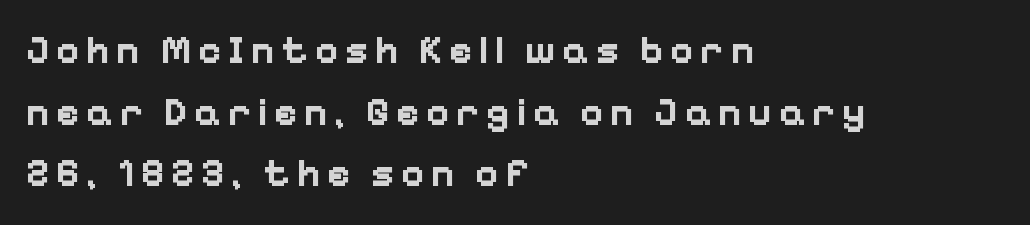
{"serif": "no", "italic": "no", "bold": "yes", "weight": "bold", "width": "normal", "stroke_contrast": "low", "x_height": "medium", "monospaced": "no", "underline": "no", "align": "left", "line_spacing": "normal", "line_spacing_ratio": 1.54, "glyph_px": 40}
